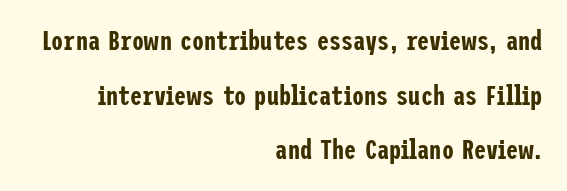
Q: Is the text italic (slanted)? A: No, it is upright.
Q: Is the text underlined? A: No.
Q: How is the paragraph aligned? A: Right-aligned.
Q: Is the spacing between letters normal or unusually wide? A: Normal.
Q: Is the spacing between lines tight, normal or loose? A: Loose.
